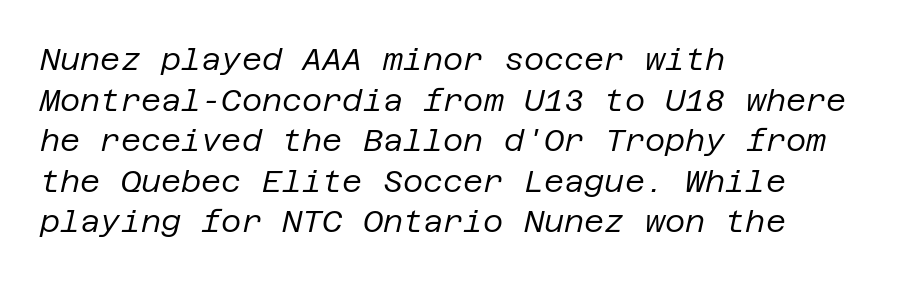
The image shows 31 px regular-weight type, italic (leaning right); set left-aligned, normal line spacing (1.31x), normal letter spacing, not underlined; low stroke contrast and a large x-height.
